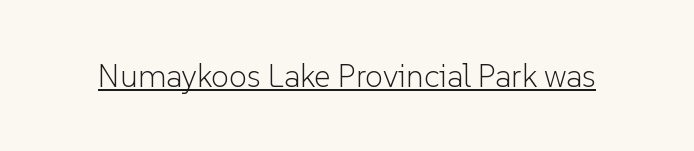
Q: Is the text bold? A: No.
Q: Is the text italic (slanted)? A: No, it is upright.
Q: Is the typeface a serif or a sans-serif typeface? A: Sans-serif.
Q: Is the text underlined? A: Yes.
Q: Is the spacing between letters normal or unusually wide? A: Normal.
Q: Width (condensed, normal, or wide)? A: Normal.
Q: Stroke contrast? A: Low.
Q: x-height? A: Medium.
Q: Monospaced? A: No.
